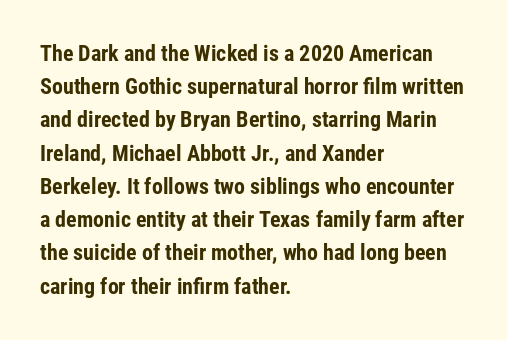
Leading matches the norm, producing a regular column. The area under the type is left untouched. Does extra space separate the letters? No, they use regular spacing. These lines were composed using upright roman letters.
